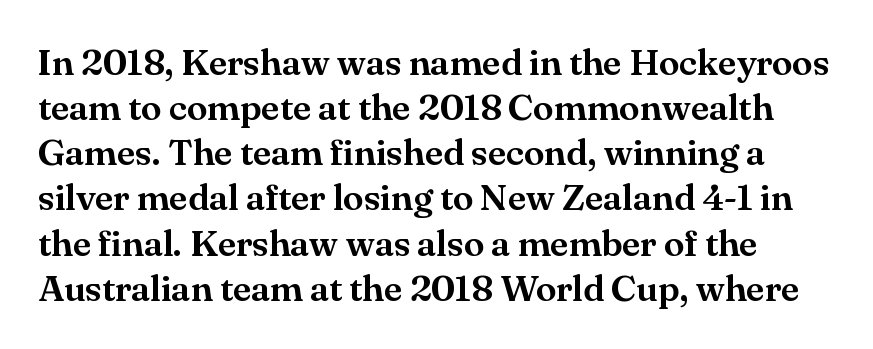
{"serif": "yes", "italic": "no", "width": "normal", "stroke_contrast": "medium", "x_height": "small", "monospaced": "no", "underline": "no", "line_spacing_ratio": 1.22, "letter_spacing": "normal", "letter_spacing_em": 0.0, "glyph_px": 37}
